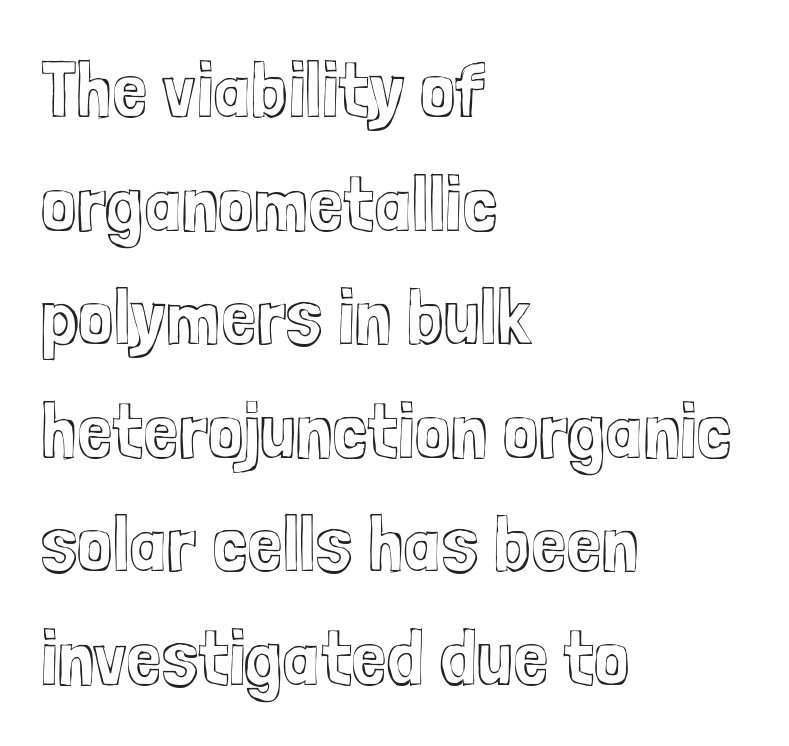
These lines are set flush left with a ragged right edge. These lines are rendered in a variable-pitch font. Compared with typical paragraphs, the rows here are spaced about the same. Descender tails drop into unmarked territory.
